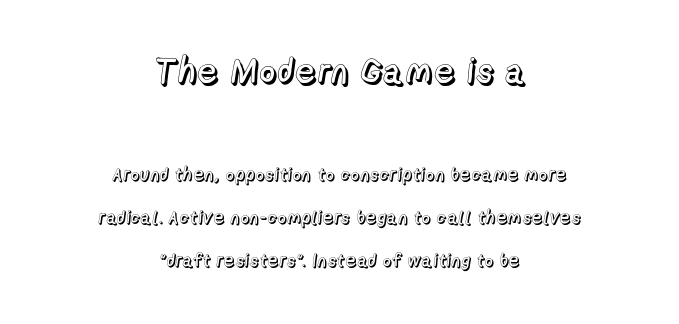
Which of the two is more prominent by size? The first, at the top. The lines are spread far apart with generous leading. Plain, unruled lines of type. Typeset on center — no edge is straight. Here the glyphs are tracked normally, forming tight word shapes.
